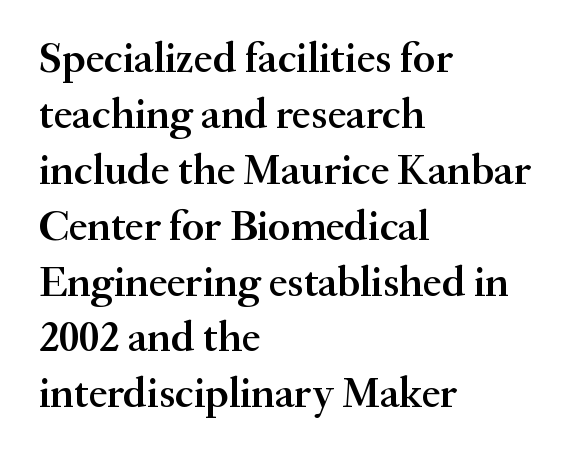
Q: Is the text bold? A: Semi-bold.
Q: Is the text italic (slanted)? A: No, it is upright.
Q: Is the typeface a serif or a sans-serif typeface? A: Serif.
Q: Is the text underlined? A: No.
Q: How is the paragraph aligned? A: Left-aligned.
Q: Is the spacing between letters normal or unusually wide? A: Normal.
Q: Is the spacing between lines tight, normal or loose? A: Normal.
Q: Width (condensed, normal, or wide)? A: Normal.
Q: Stroke contrast? A: Medium.
Q: x-height? A: Small.
Q: Monospaced? A: No.
